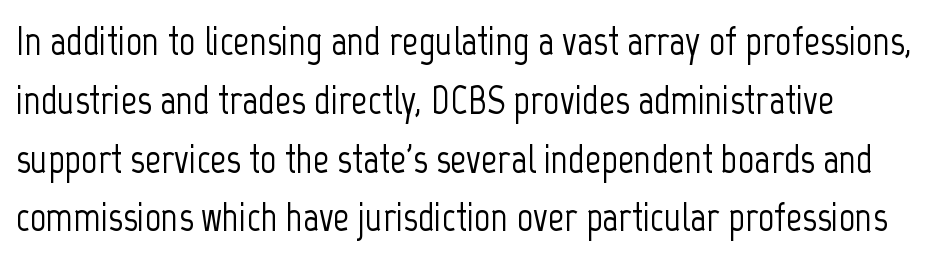
Caption: standard tracking, unaltered. Notice how the stems are strictly vertical — no italics here. A bare baseline throughout the passage. Observe the absence of serifs on each vertical stroke in this sample. Is this a fixed-width face? No — the glyphs have proportional, varying widths.
